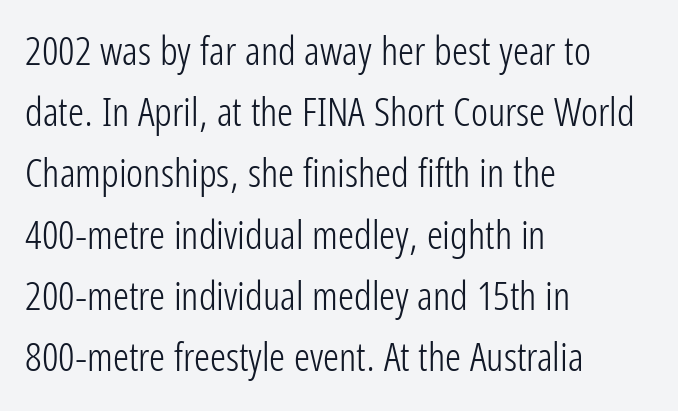
The image shows 40 px light, condensed sans-serif type, upright; set left-aligned, normal line spacing (1.53x), normal letter spacing, not underlined; low stroke contrast and a medium x-height.
